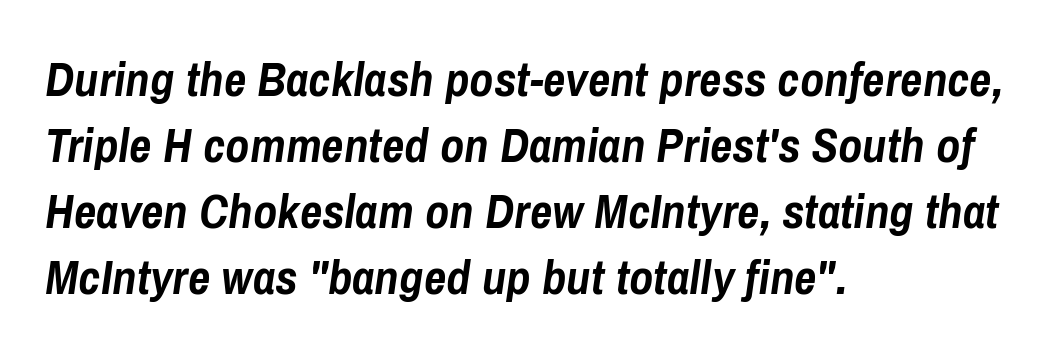
Q: Is the text bold? A: Yes.
Q: Is the text italic (slanted)? A: Yes, it leans right by about 8 degrees.
Q: Is the text underlined? A: No.
Q: How is the paragraph aligned? A: Left-aligned.
Q: Is the spacing between letters normal or unusually wide? A: Normal.
Q: Is the spacing between lines tight, normal or loose? A: Normal.
Q: Width (condensed, normal, or wide)? A: Condensed.
Q: Stroke contrast? A: Low.
Q: x-height? A: Medium.
Q: Monospaced? A: No.
